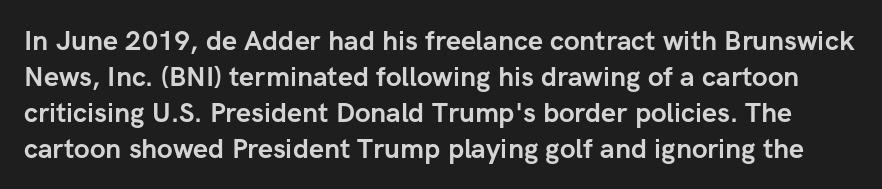
{"italic": "no", "bold": "yes", "underline": "no", "line_spacing": "normal", "line_spacing_ratio": 1.33, "letter_spacing": "normal", "letter_spacing_em": 0.0, "glyph_px": 27}
